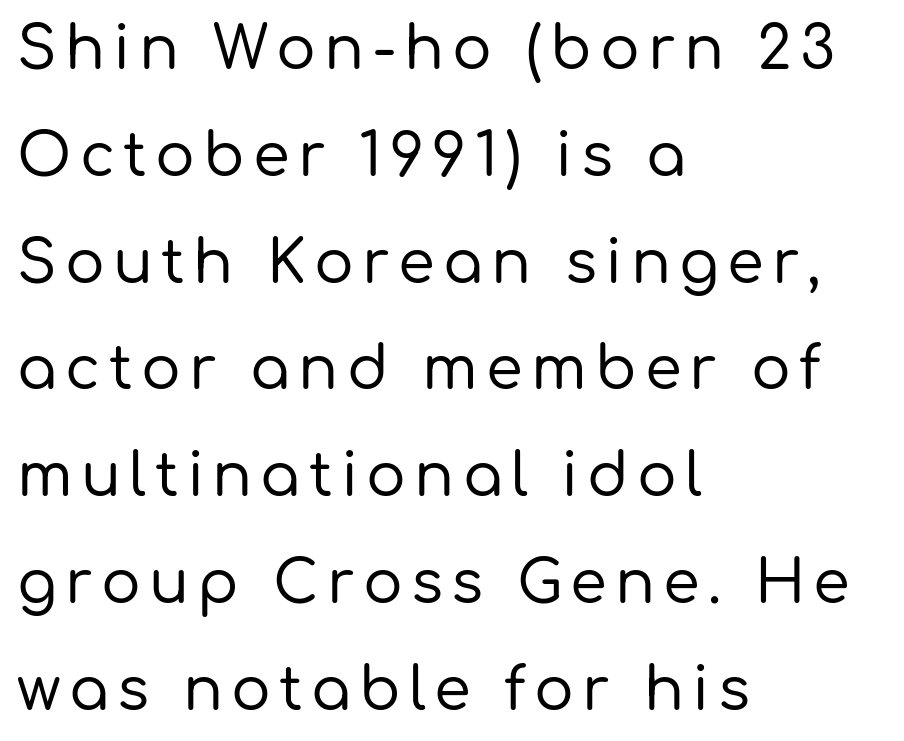
Q: Is the text italic (slanted)? A: No, it is upright.
Q: Is the typeface a serif or a sans-serif typeface? A: Sans-serif.
Q: Is the text underlined? A: No.
Q: How is the paragraph aligned? A: Left-aligned.
Q: Width (condensed, normal, or wide)? A: Normal.
Q: Stroke contrast? A: Low.
Q: x-height? A: Medium.
Q: Monospaced? A: No.
